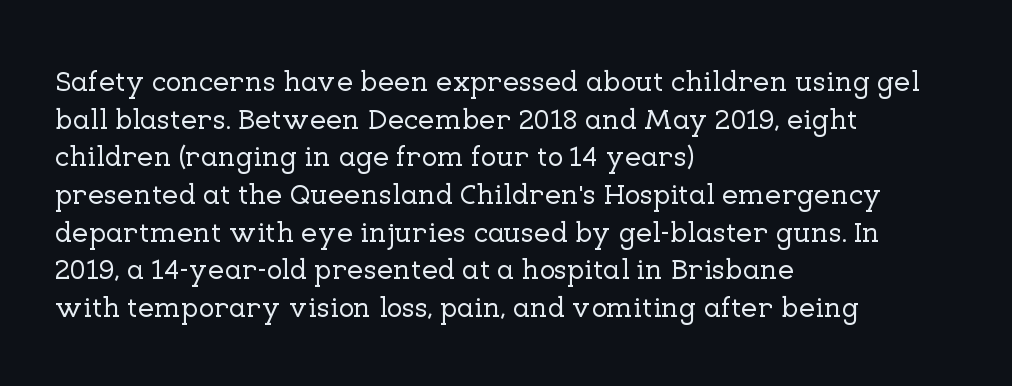
{"serif": "yes", "italic": "no", "width": "normal", "stroke_contrast": "low", "x_height": "medium", "monospaced": "no", "underline": "no", "align": "left", "line_spacing": "normal", "line_spacing_ratio": 1.3, "letter_spacing": "normal", "letter_spacing_em": 0.0, "glyph_px": 29}
